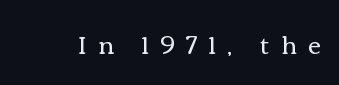
{"italic": "no", "bold": "no", "underline": "no", "letter_spacing": "wide", "letter_spacing_em": 0.46, "glyph_px": 25}
